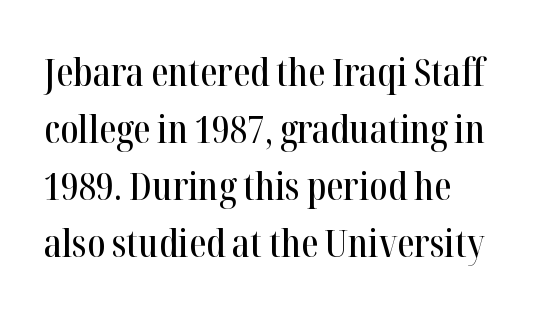
{"serif": "yes", "italic": "no", "width": "condensed", "stroke_contrast": "high", "x_height": "medium", "monospaced": "no", "underline": "no", "align": "left", "line_spacing": "normal", "line_spacing_ratio": 1.46, "letter_spacing": "normal", "letter_spacing_em": 0.0, "glyph_px": 39}
